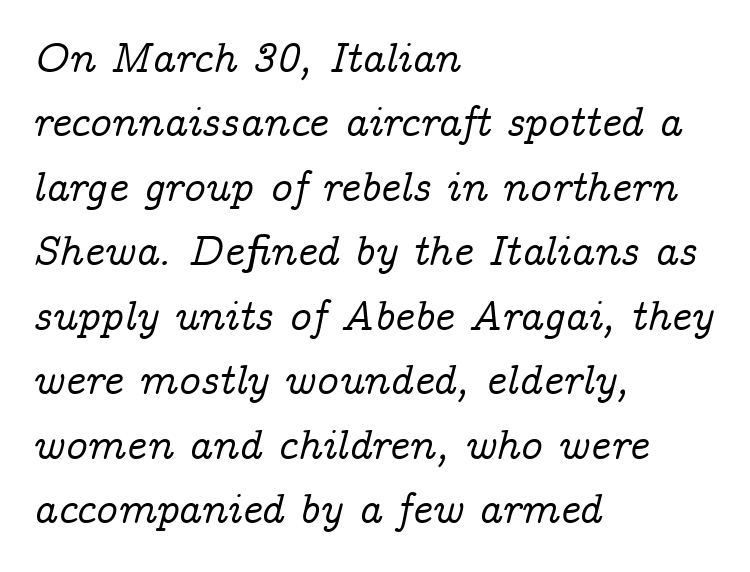
Q: Is the text italic (slanted)? A: Yes, it leans right by about 14 degrees.
Q: Is the typeface a serif or a sans-serif typeface? A: Serif.
Q: Is the text underlined? A: No.
Q: How is the paragraph aligned? A: Left-aligned.
Q: Is the spacing between letters normal or unusually wide? A: Normal.
Q: Is the spacing between lines tight, normal or loose? A: Normal.
Q: Width (condensed, normal, or wide)? A: Normal.
Q: Stroke contrast? A: Low.
Q: x-height? A: Medium.
Q: Monospaced? A: No.
